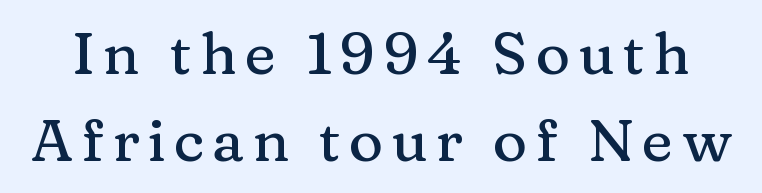
{"serif": "yes", "italic": "no", "width": "normal", "stroke_contrast": "medium", "x_height": "medium", "monospaced": "no", "underline": "no", "line_spacing": "normal", "line_spacing_ratio": 1.47, "glyph_px": 59}
